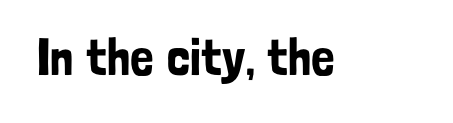
{"serif": "no", "italic": "no", "width": "condensed", "stroke_contrast": "low", "x_height": "medium", "monospaced": "no", "underline": "no", "letter_spacing": "normal", "letter_spacing_em": 0.0, "glyph_px": 52}
